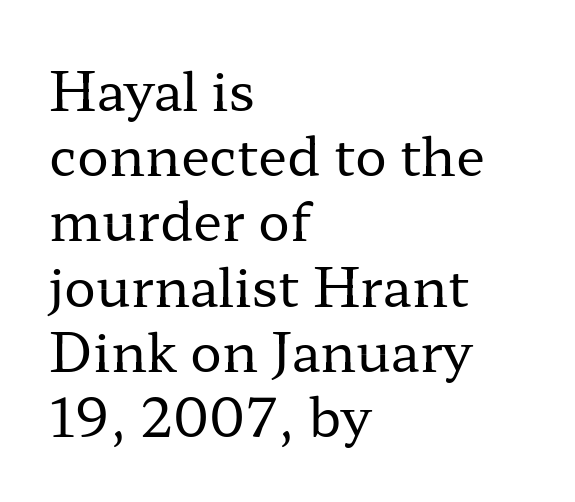
{"serif": "yes", "italic": "no", "bold": "no", "weight": "regular", "width": "wide", "stroke_contrast": "low", "x_height": "medium", "monospaced": "no", "underline": "no", "align": "left", "line_spacing_ratio": 1.23, "letter_spacing": "normal", "letter_spacing_em": 0.0, "glyph_px": 53}
